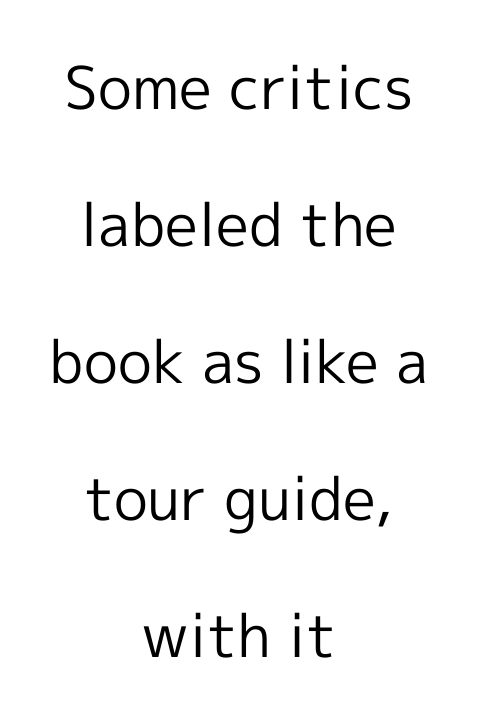
Q: Is the text bold? A: No.
Q: Is the text italic (slanted)? A: No, it is upright.
Q: Is the typeface a serif or a sans-serif typeface? A: Sans-serif.
Q: Is the text underlined? A: No.
Q: How is the paragraph aligned? A: Centered.
Q: Is the spacing between letters normal or unusually wide? A: Normal.
Q: Is the spacing between lines tight, normal or loose? A: Loose.
Q: Width (condensed, normal, or wide)? A: Normal.
Q: x-height? A: Medium.
Q: Monospaced? A: No.
